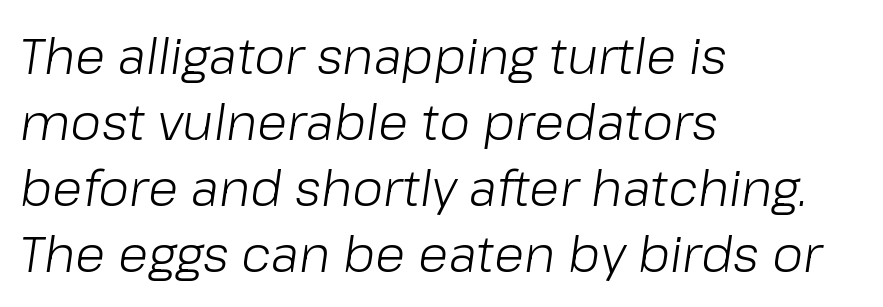
A typesetter would call this zero additional tracking. The face used here is proportionally spaced, like ordinary book or web type. Stems here are at most as thick as an everyday book face. Caption: multi-line text, flush left, ragged right. This rendering features lettering with no underline.
